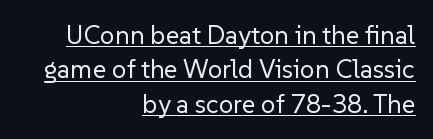
Q: Is the text bold? A: No.
Q: Is the text italic (slanted)? A: No, it is upright.
Q: Is the text underlined? A: Yes.
Q: How is the paragraph aligned? A: Right-aligned.
Q: Is the spacing between letters normal or unusually wide? A: Normal.
Q: Is the spacing between lines tight, normal or loose? A: Normal.
